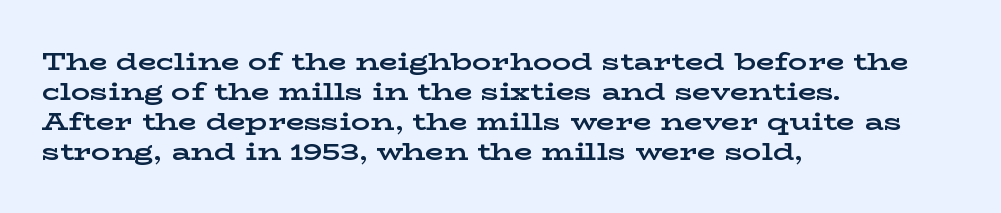
The image shows 24 px bold type, upright; set left-aligned, normal line spacing (1.25x), normal letter spacing, not underlined.
